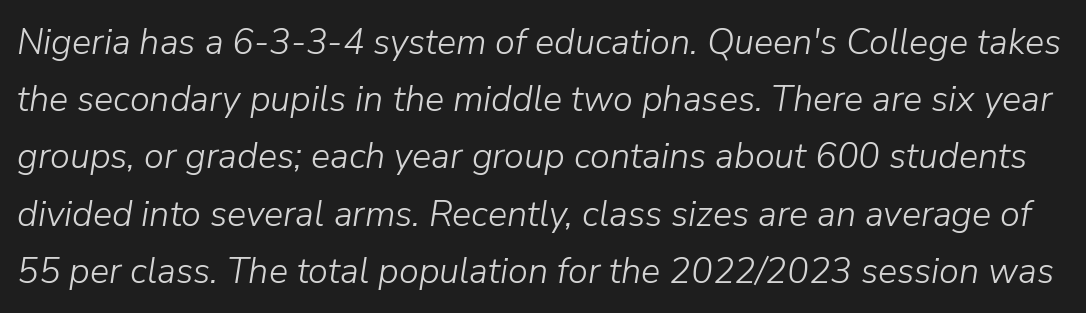
{"italic": "yes", "lean": "right", "slant_degrees": 9, "bold": "no", "weight": "light", "width": "normal", "stroke_contrast": "low", "x_height": "medium", "monospaced": "no", "underline": "no", "line_spacing": "normal", "line_spacing_ratio": 1.59, "letter_spacing": "normal", "letter_spacing_em": 0.0, "glyph_px": 36}
